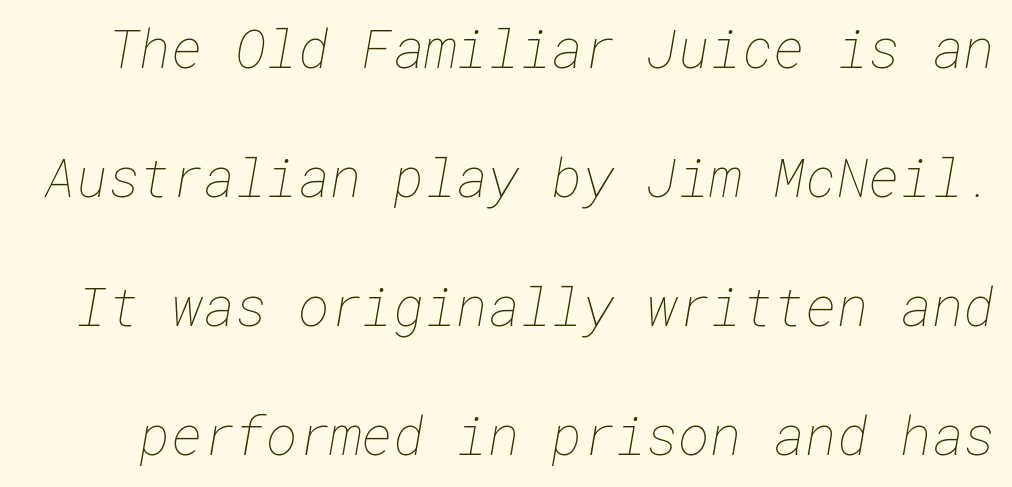
The image shows 54 px thin type; set loose line spacing (2.39x), normal letter spacing, not underlined; low stroke contrast and a medium x-height.
